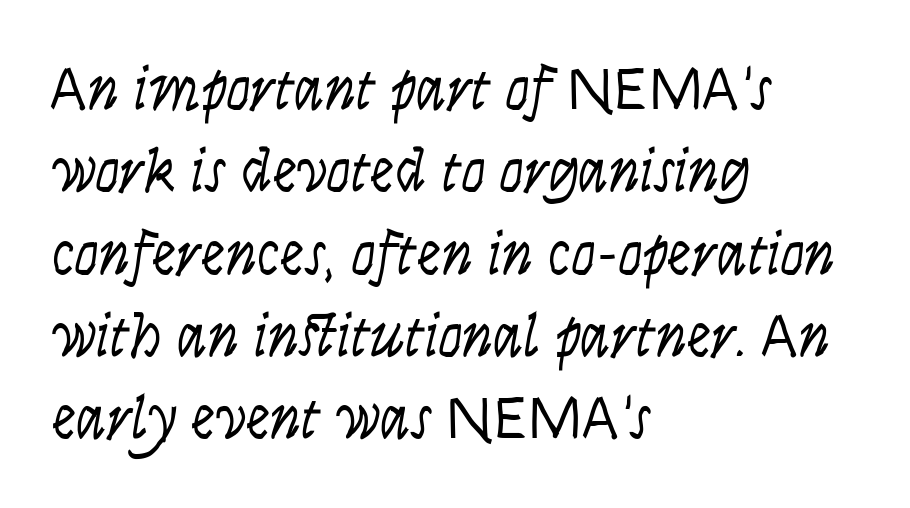
{"serif": "no", "bold": "no", "weight": "light", "width": "condensed", "stroke_contrast": "low", "x_height": "large", "monospaced": "no", "underline": "no", "align": "left", "line_spacing": "normal", "line_spacing_ratio": 1.35, "letter_spacing": "normal", "letter_spacing_em": 0.0, "glyph_px": 61}
